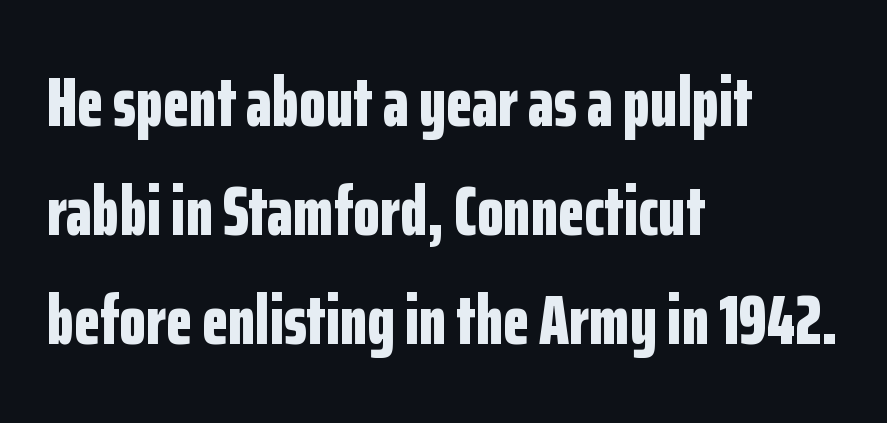
{"serif": "no", "italic": "no", "bold": "yes", "weight": "bold", "width": "condensed", "stroke_contrast": "low", "x_height": "medium", "monospaced": "no", "underline": "no", "align": "left", "line_spacing": "normal", "line_spacing_ratio": 1.58, "letter_spacing": "normal", "letter_spacing_em": 0.0, "glyph_px": 69}
